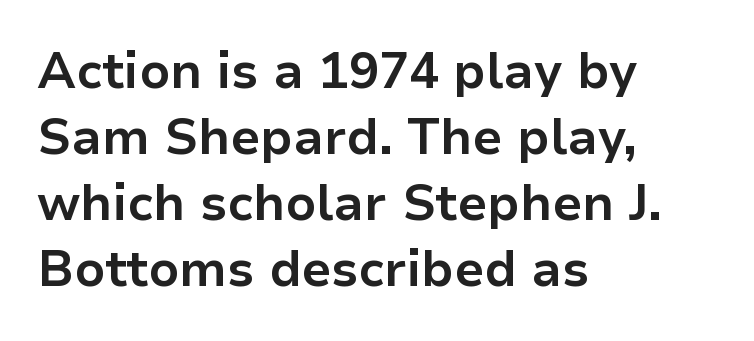
The image shows 50 px bold sans-serif type, upright; set left-aligned, normal line spacing (1.32x), normal letter spacing, not underlined; low stroke contrast and a medium x-height.
